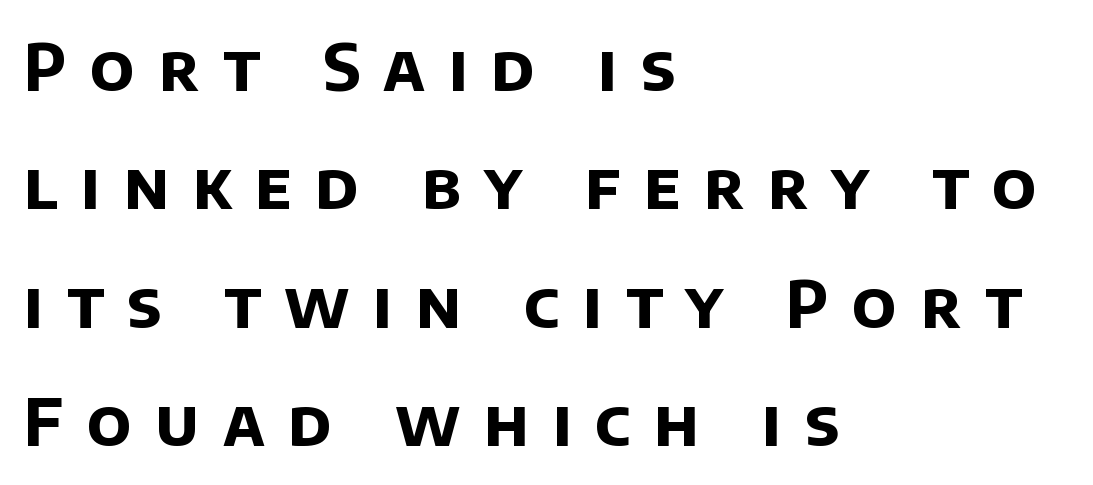
This is heavy type, rendered in bold. Descenders hang freely into open space. Each letter keeps its own natural width here, so spacing adapts to shape. A student would call this left alignment; a typographer would say flush left, rag right. Substantial extra tracking has been applied to these lines.
